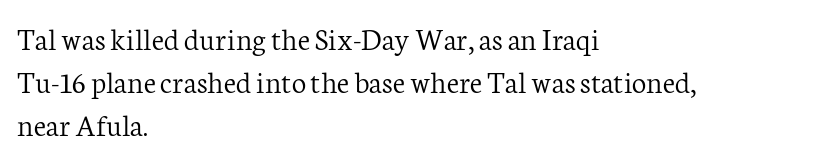
{"serif": "yes", "italic": "no", "bold": "no", "weight": "light", "width": "normal", "stroke_contrast": "low", "x_height": "medium", "monospaced": "no", "underline": "no", "align": "left", "line_spacing": "normal", "line_spacing_ratio": 1.34, "letter_spacing": "normal", "letter_spacing_em": 0.0, "glyph_px": 32}
